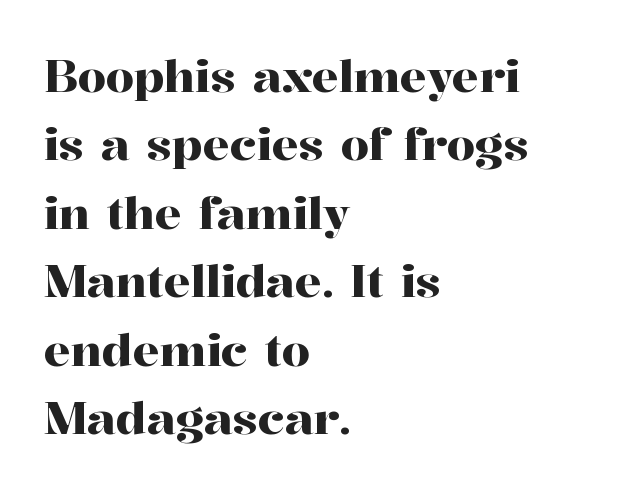
Q: Is the text italic (slanted)? A: No, it is upright.
Q: Is the typeface a serif or a sans-serif typeface? A: Serif.
Q: Is the text underlined? A: No.
Q: How is the paragraph aligned? A: Left-aligned.
Q: Is the spacing between letters normal or unusually wide? A: Normal.
Q: Is the spacing between lines tight, normal or loose? A: Normal.
Q: Width (condensed, normal, or wide)? A: Normal.
Q: Stroke contrast? A: High.
Q: x-height? A: Medium.
Q: Monospaced? A: No.
